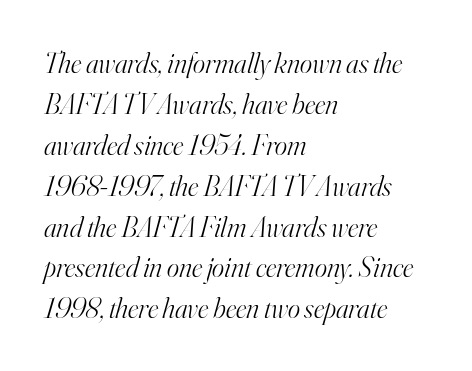
Q: Is the text bold? A: No.
Q: Is the text italic (slanted)? A: Yes, it leans right by about 16 degrees.
Q: Is the typeface a serif or a sans-serif typeface? A: Serif.
Q: Is the text underlined? A: No.
Q: How is the paragraph aligned? A: Left-aligned.
Q: Is the spacing between letters normal or unusually wide? A: Normal.
Q: Is the spacing between lines tight, normal or loose? A: Normal.
Q: Width (condensed, normal, or wide)? A: Normal.
Q: Stroke contrast? A: High.
Q: x-height? A: Small.
Q: Monospaced? A: No.
